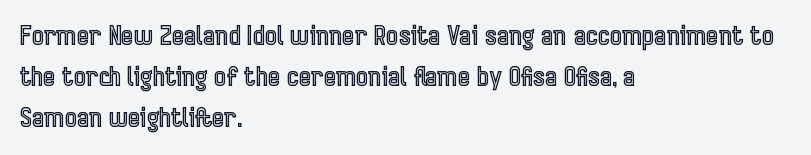
Q: Is the text italic (slanted)? A: No, it is upright.
Q: Is the text underlined? A: No.
Q: How is the paragraph aligned? A: Left-aligned.
Q: Is the spacing between letters normal or unusually wide? A: Normal.
Q: Is the spacing between lines tight, normal or loose? A: Normal.
